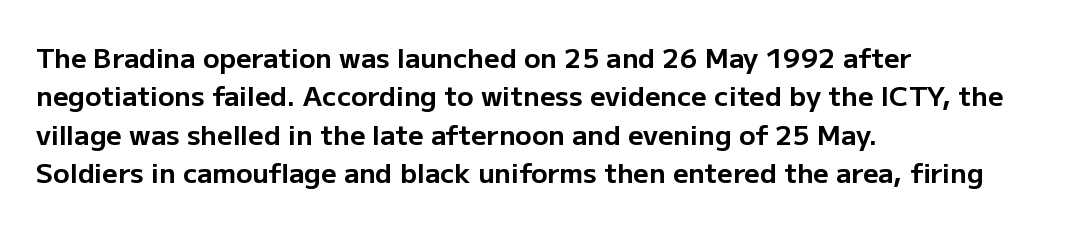
Q: Is the text bold? A: Yes.
Q: Is the text italic (slanted)? A: No, it is upright.
Q: Is the text underlined? A: No.
Q: How is the paragraph aligned? A: Left-aligned.
Q: Is the spacing between letters normal or unusually wide? A: Normal.
Q: Is the spacing between lines tight, normal or loose? A: Normal.
